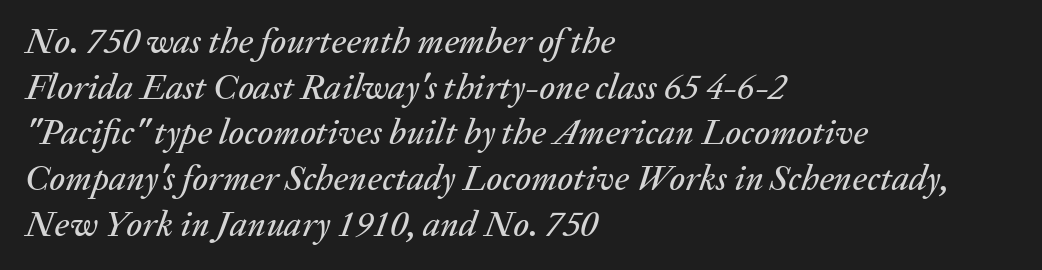
{"italic": "yes", "lean": "right", "slant_degrees": 20, "width": "normal", "stroke_contrast": "medium", "x_height": "medium", "monospaced": "no", "underline": "no", "align": "left", "line_spacing": "normal", "line_spacing_ratio": 1.27, "letter_spacing": "normal", "letter_spacing_em": 0.0, "glyph_px": 36}
